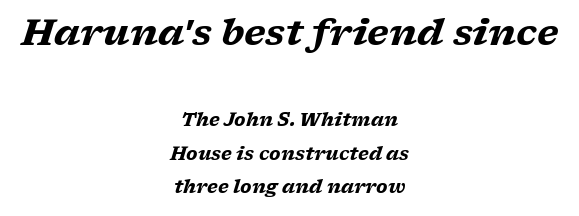
The image shows 36 px heavy, wide serif type, italic (leaning right); set centered, line spacing 1.85x, normal letter spacing, not underlined; the first (top) block is 2.0x larger; low stroke contrast and a medium x-height.
